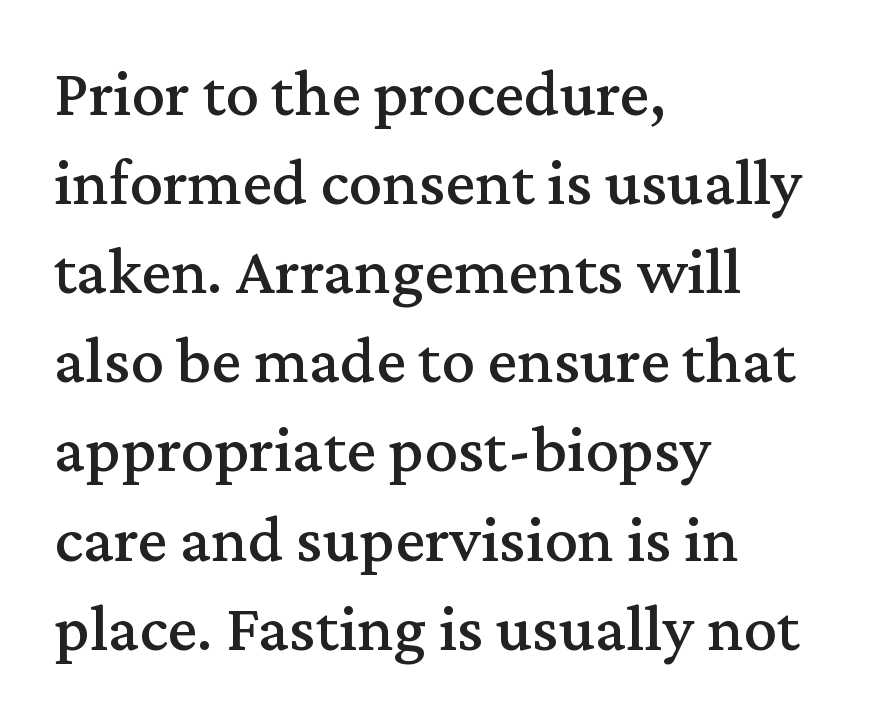
The lettering holds an erect, upright posture throughout. Quick note: interline space is typical. The rag falls on the right side of this text block. The horizontal fit of the characters is conventional and even. The glyphs are unaccompanied by any horizontal stroke below them.
